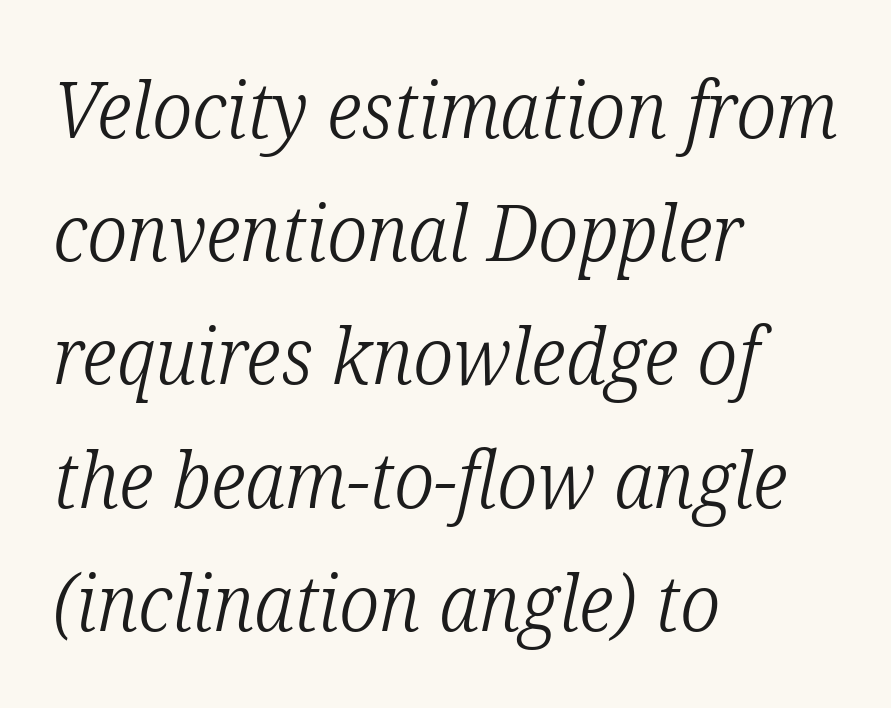
{"serif": "yes", "italic": "yes", "lean": "right", "slant_degrees": 12, "bold": "no", "weight": "light", "width": "condensed", "stroke_contrast": "low", "x_height": "medium", "monospaced": "no", "underline": "no", "align": "left", "line_spacing": "normal", "line_spacing_ratio": 1.56, "letter_spacing": "normal", "letter_spacing_em": 0.0, "glyph_px": 79}
